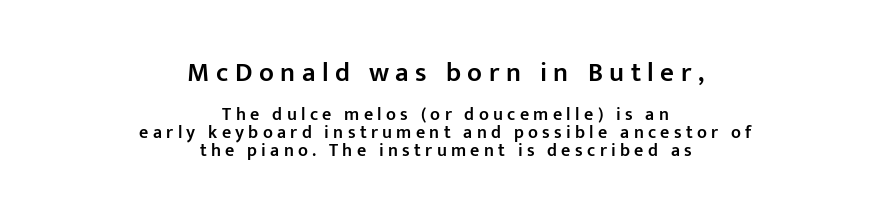
Someone cranked the tracking dial way up on this one. No italicization has been applied; the sample stays upright. In terms of leading, this rendering errs on the cramped side. Horizontally, the lines are justified to the midpoint only. Caption: upper text group enlarged, lower text group reduced. Is the type bold? Partly — it's a semibold, heavier than regular but not fully bold.
